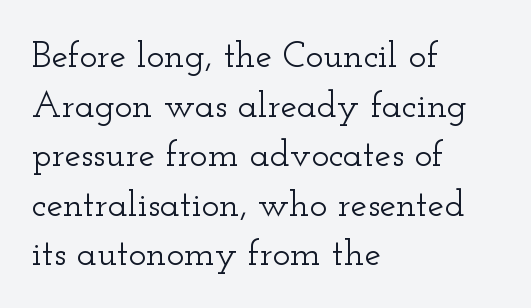
Looks like regular typesetting: each glyph gets only the width it needs. This is roman type, the default non-slanted kind. The compositor pushed each line to the left boundary. In terms of leading, this rendering sits right in the middle.
